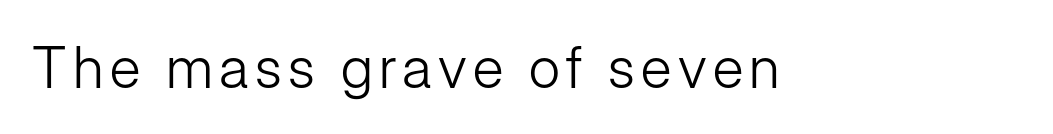
{"serif": "no", "italic": "no", "bold": "no", "weight": "light", "width": "normal", "stroke_contrast": "low", "x_height": "medium", "monospaced": "no", "underline": "no", "glyph_px": 57}
